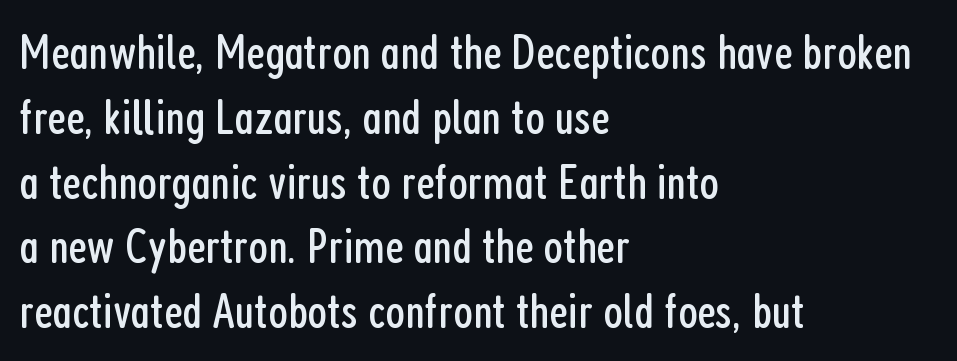
{"serif": "no", "italic": "no", "bold": "no", "weight": "regular", "width": "condensed", "stroke_contrast": "low", "x_height": "medium", "monospaced": "no", "underline": "no", "align": "left", "line_spacing": "normal", "line_spacing_ratio": 1.27, "letter_spacing": "normal", "letter_spacing_em": 0.0, "glyph_px": 51}
